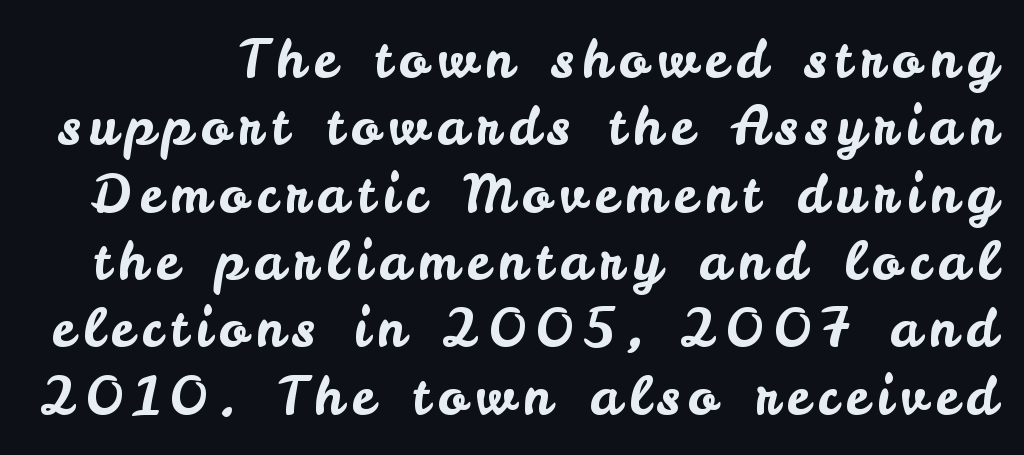
{"serif": "no", "width": "normal", "stroke_contrast": "low", "x_height": "small", "monospaced": "no", "underline": "no", "line_spacing": "normal", "line_spacing_ratio": 1.27, "glyph_px": 53}
